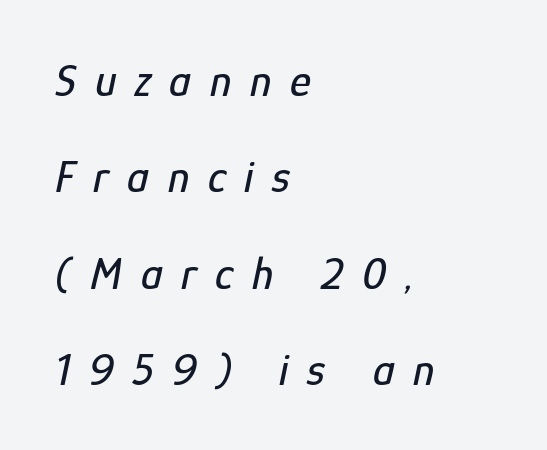
Q: Is the text italic (slanted)? A: Yes, it leans right by about 12 degrees.
Q: Is the text underlined? A: No.
Q: How is the paragraph aligned? A: Left-aligned.
Q: Is the spacing between letters normal or unusually wide? A: Unusually wide.
Q: Is the spacing between lines tight, normal or loose? A: Loose.
Q: Width (condensed, normal, or wide)? A: Condensed.
Q: Stroke contrast? A: Low.
Q: x-height? A: Medium.
Q: Monospaced? A: No.
